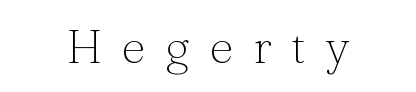
Q: Is the text bold? A: No.
Q: Is the text italic (slanted)? A: No, it is upright.
Q: Is the typeface a serif or a sans-serif typeface? A: Serif.
Q: Is the text underlined? A: No.
Q: How is the paragraph aligned? A: Centered.
Q: Is the spacing between letters normal or unusually wide? A: Unusually wide.
Q: Width (condensed, normal, or wide)? A: Normal.
Q: Stroke contrast? A: Medium.
Q: x-height? A: Medium.
Q: Monospaced? A: No.
